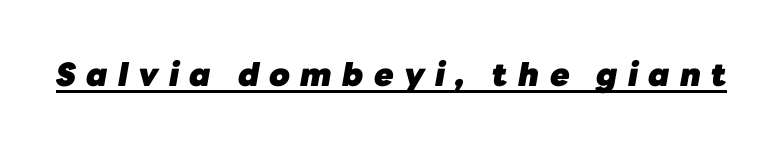
Q: Is the text bold? A: Yes.
Q: Is the text italic (slanted)? A: Yes, it leans right by about 10 degrees.
Q: Is the text underlined? A: Yes.
Q: Is the spacing between letters normal or unusually wide? A: Unusually wide.
Q: Width (condensed, normal, or wide)? A: Normal.
Q: Stroke contrast? A: Low.
Q: x-height? A: Medium.
Q: Monospaced? A: No.
